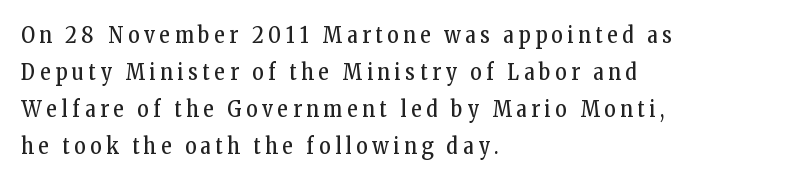
Alignment: flush left. Words float on clear page, feet unadorned. Glyph-to-glyph distance is far greater than everyday printed text. Is there any slant? The stems are plumb.
